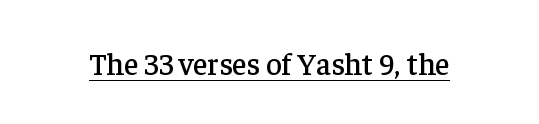
{"serif": "yes", "italic": "no", "width": "normal", "stroke_contrast": "low", "x_height": "medium", "monospaced": "no", "underline": "yes", "letter_spacing": "normal", "letter_spacing_em": 0.0, "glyph_px": 31}
